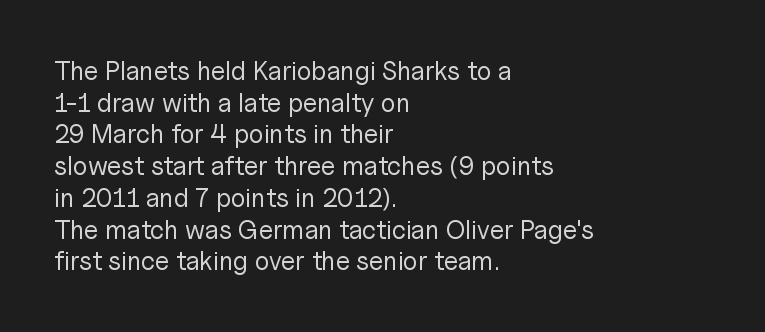
{"italic": "no", "bold": "no", "underline": "no", "align": "left", "line_spacing_ratio": 1.22, "letter_spacing": "normal", "letter_spacing_em": 0.0, "glyph_px": 26}
